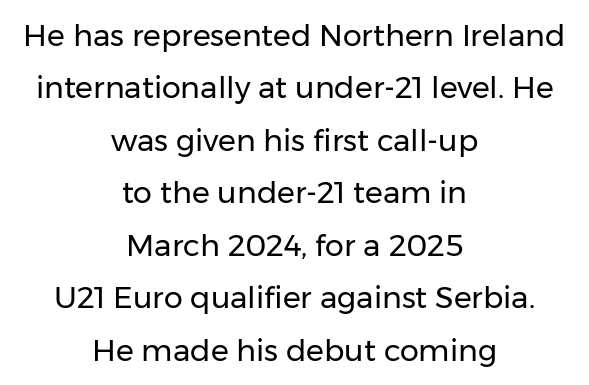
{"serif": "no", "italic": "no", "bold": "no", "weight": "regular", "width": "normal", "stroke_contrast": "low", "x_height": "medium", "monospaced": "no", "underline": "no", "align": "center", "line_spacing_ratio": 1.75, "letter_spacing": "normal", "letter_spacing_em": 0.0, "glyph_px": 30}
